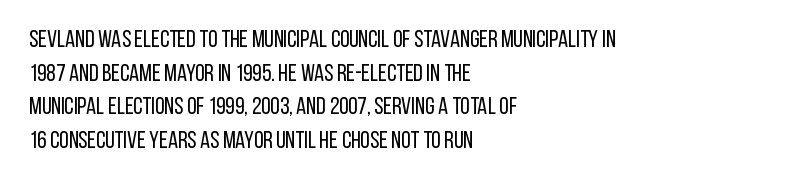
{"italic": "no", "bold": "no", "underline": "no", "align": "left", "line_spacing": "normal", "line_spacing_ratio": 1.4, "letter_spacing": "normal", "letter_spacing_em": 0.0, "glyph_px": 24}
